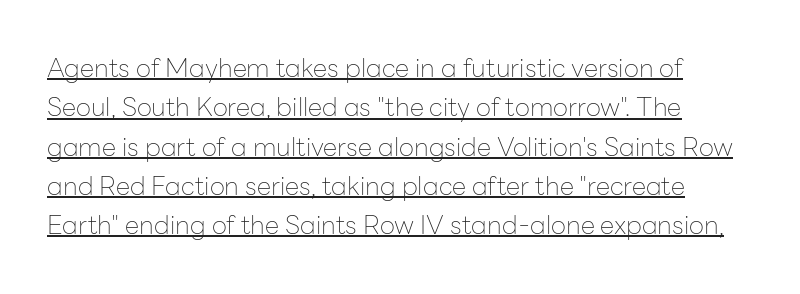
Layout note: lines flush left. The block of text has a typical density, with ordinary space between rows. In terms of letterspacing, this is plain default setting. The cut favours lightness, reaching ordinary text weight at its darkest.
